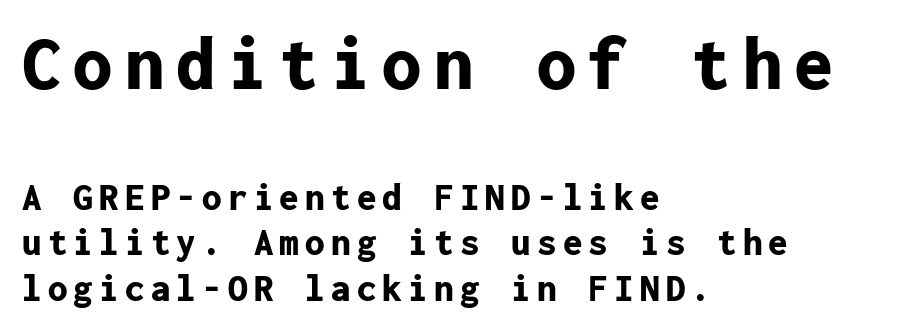
Q: Is the text bold? A: Yes.
Q: Is the text italic (slanted)? A: No, it is upright.
Q: Is the typeface a serif or a sans-serif typeface? A: Sans-serif.
Q: Is the text underlined? A: No.
Q: How is the paragraph aligned? A: Left-aligned.
Q: Which block of text is set in a larger size, the first (top) or the second (bottom)? A: The first (top) one.
Q: Width (condensed, normal, or wide)? A: Normal.
Q: Stroke contrast? A: Low.
Q: x-height? A: Medium.
Q: Monospaced? A: Yes.
